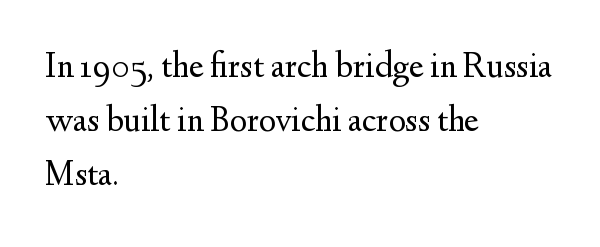
{"serif": "yes", "italic": "no", "bold": "no", "weight": "regular", "width": "normal", "stroke_contrast": "medium", "x_height": "small", "monospaced": "no", "underline": "no", "align": "left", "line_spacing": "normal", "line_spacing_ratio": 1.5, "letter_spacing": "normal", "letter_spacing_em": 0.0, "glyph_px": 36}
